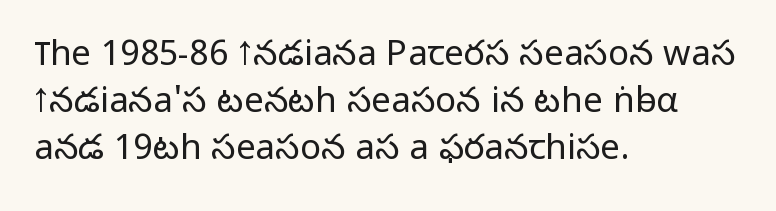
{"serif": "no", "italic": "no", "bold": "no", "weight": "light", "width": "normal", "stroke_contrast": "low", "x_height": "medium", "monospaced": "no", "underline": "no", "align": "left", "line_spacing": "normal", "line_spacing_ratio": 1.35, "letter_spacing": "normal", "letter_spacing_em": 0.0, "glyph_px": 35}
